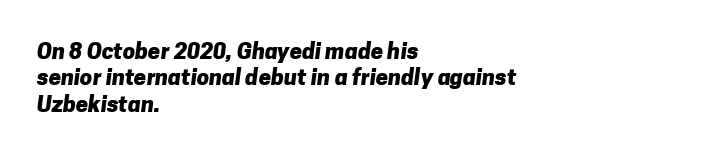
Q: Is the text bold? A: Yes.
Q: Is the text underlined? A: No.
Q: How is the paragraph aligned? A: Left-aligned.
Q: Is the spacing between letters normal or unusually wide? A: Normal.
